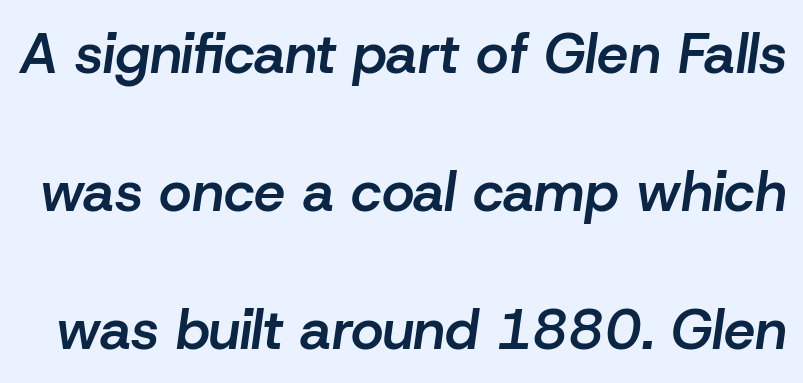
{"italic": "yes", "lean": "right", "slant_degrees": 8, "bold": "semi", "weight": "semibold", "width": "normal", "stroke_contrast": "low", "x_height": "medium", "monospaced": "no", "underline": "no", "line_spacing": "loose", "line_spacing_ratio": 2.46, "letter_spacing": "normal", "letter_spacing_em": 0.0, "glyph_px": 56}
